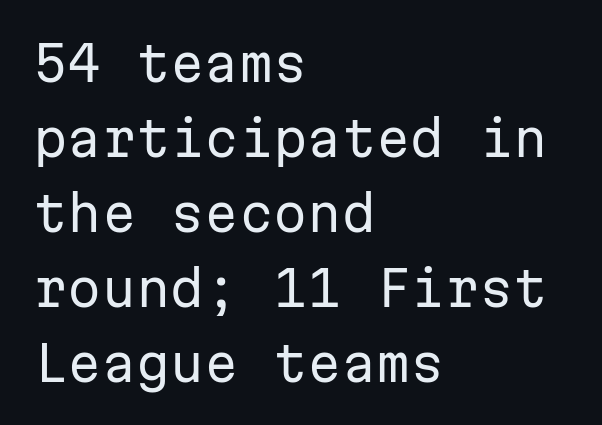
The image shows 49 px regular-weight sans-serif type, upright, monospaced; set left-aligned, normal line spacing (1.53x), normal letter spacing, not underlined; low stroke contrast and a medium x-height.
